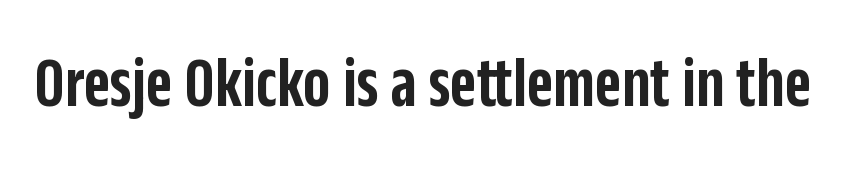
{"serif": "no", "italic": "no", "bold": "semi", "weight": "semibold", "width": "condensed", "stroke_contrast": "low", "x_height": "large", "monospaced": "no", "underline": "no", "letter_spacing": "normal", "letter_spacing_em": 0.0, "glyph_px": 72}
